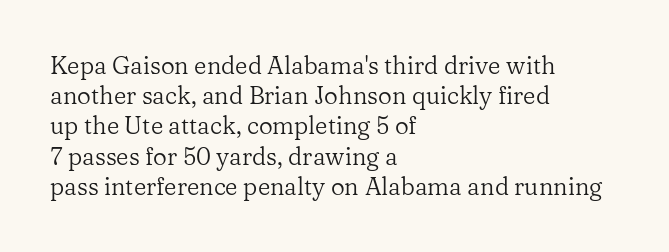
The weight would be labelled regular, book, light, or lighter still. Every stem runs plumb, perpendicular to the baseline. Descender tails drop into unmarked territory. One glance says typical: line gaps are just what's usual.
